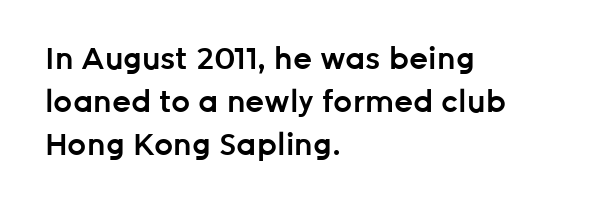
The image shows 30 px semibold sans-serif type, upright; set left-aligned, normal line spacing (1.43x), normal letter spacing, not underlined; low stroke contrast and a medium x-height.
